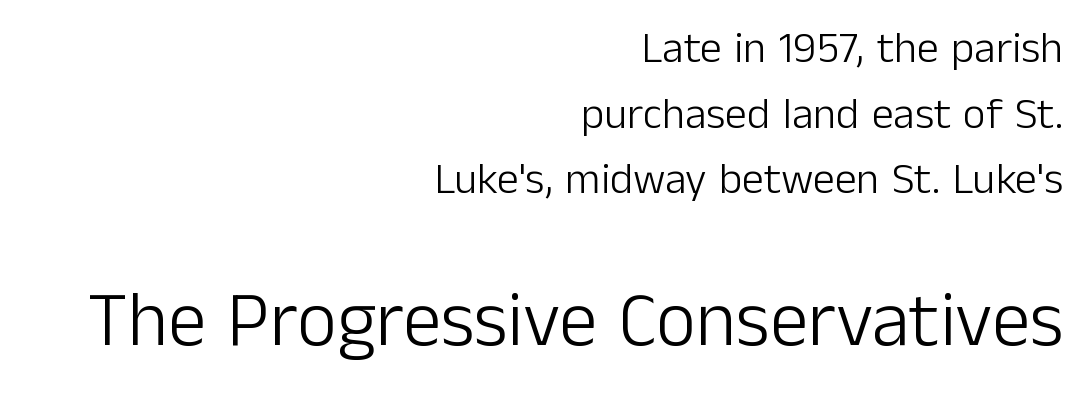
The image shows 77 px light sans-serif type, upright; set right-aligned, normal line spacing (1.49x), normal letter spacing, not underlined; the second (bottom) block is 1.75x larger; low stroke contrast and a medium x-height.
